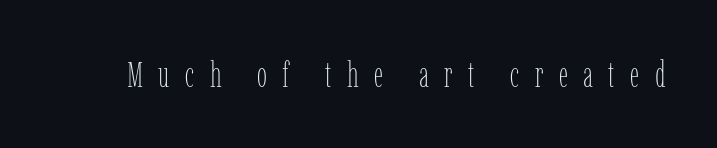
{"italic": "no", "bold": "no", "weight": "thin", "width": "condensed", "stroke_contrast": "low", "x_height": "medium", "monospaced": "no", "underline": "no", "letter_spacing": "wide", "letter_spacing_em": 0.43, "glyph_px": 36}
